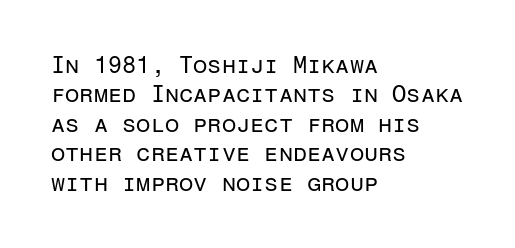
The image shows 23 px text type, upright; set left-aligned, normal line spacing (1.28x), normal letter spacing, not underlined.
